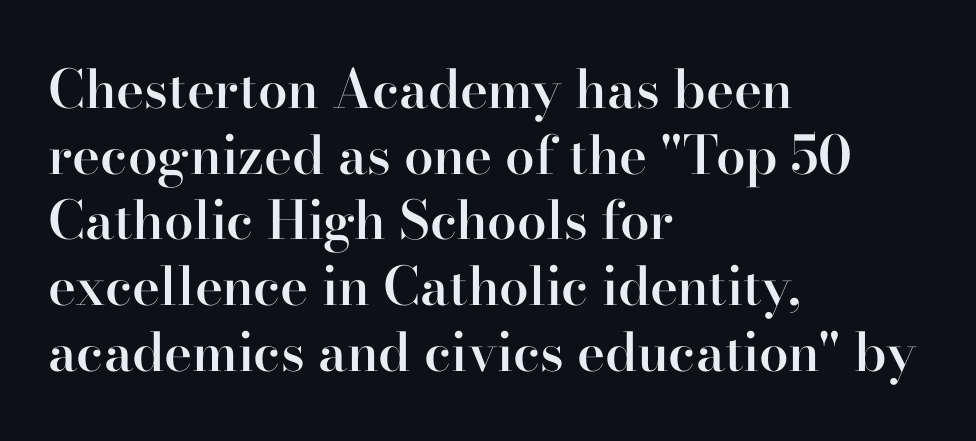
Q: Is the text bold? A: Semi-bold.
Q: Is the text italic (slanted)? A: No, it is upright.
Q: Is the typeface a serif or a sans-serif typeface? A: Serif.
Q: Is the text underlined? A: No.
Q: How is the paragraph aligned? A: Left-aligned.
Q: Is the spacing between letters normal or unusually wide? A: Normal.
Q: Width (condensed, normal, or wide)? A: Normal.
Q: Stroke contrast? A: High.
Q: x-height? A: Small.
Q: Monospaced? A: No.
